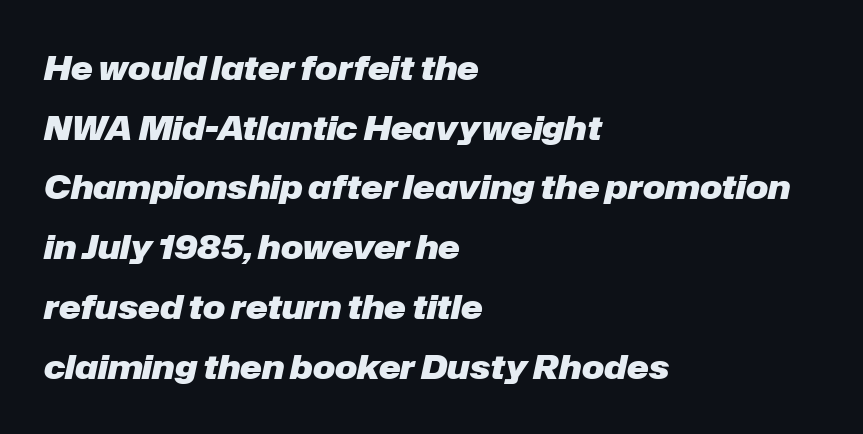
{"italic": "yes", "lean": "right", "slant_degrees": 12, "bold": "yes", "weight": "heavy", "width": "normal", "stroke_contrast": "low", "x_height": "medium", "monospaced": "no", "underline": "no", "align": "left", "line_spacing_ratio": 1.81, "letter_spacing": "normal", "letter_spacing_em": 0.0, "glyph_px": 33}
